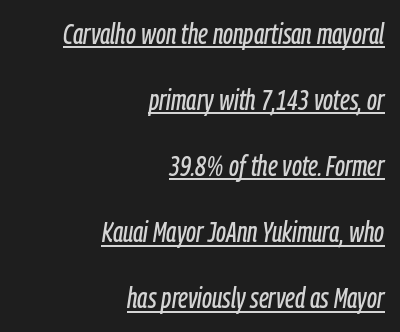
The image shows 28 px condensed type, italic (leaning right); set right-aligned, loose line spacing (2.36x), normal letter spacing, underlined; low stroke contrast and a medium x-height.
